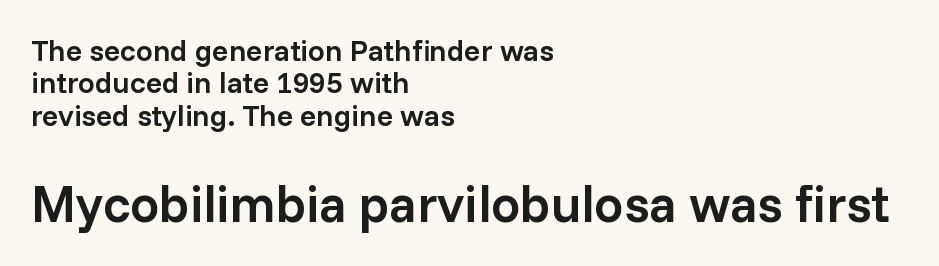
Here the second block reads like a headline and the first like body copy. Horizontal bands of white between lines are thin slivers. Each line starts at the same left margin while the right side varies. Serif or sans? Sans — the stroke terminals are bare. Ordinary non-slanted type is in use. Is this a fixed-width face? No — the glyphs have proportional, varying widths.
